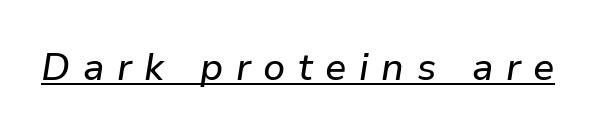
Rendered with sloped, italic letterforms. A typesetter would call this proportional, since set widths differ per character. Is there an underline? Yes — a line sits under the letters. Someone cranked the tracking dial way up on this one.
